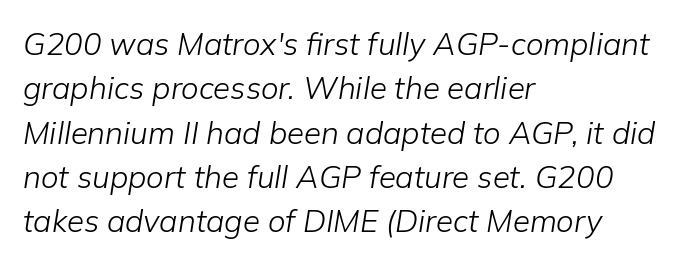
{"italic": "yes", "lean": "right", "slant_degrees": 9, "bold": "no", "weight": "light", "width": "normal", "stroke_contrast": "low", "x_height": "medium", "monospaced": "no", "underline": "no", "align": "left", "line_spacing": "normal", "line_spacing_ratio": 1.43, "letter_spacing": "normal", "letter_spacing_em": 0.0, "glyph_px": 31}
